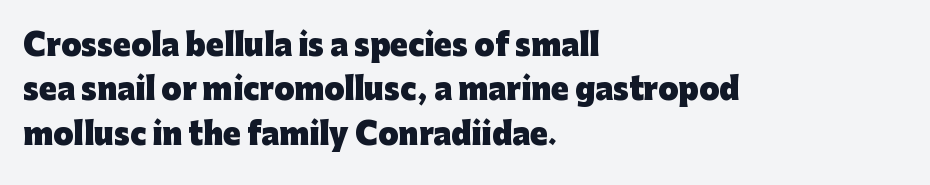
Q: Is the text bold? A: Yes.
Q: Is the text italic (slanted)? A: No, it is upright.
Q: Is the typeface a serif or a sans-serif typeface? A: Sans-serif.
Q: Is the text underlined? A: No.
Q: How is the paragraph aligned? A: Left-aligned.
Q: Is the spacing between letters normal or unusually wide? A: Normal.
Q: Is the spacing between lines tight, normal or loose? A: Normal.
Q: Width (condensed, normal, or wide)? A: Normal.
Q: Stroke contrast? A: Low.
Q: x-height? A: Medium.
Q: Monospaced? A: No.
